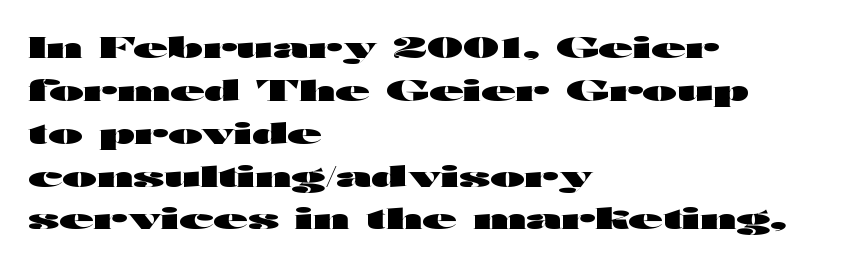
The image shows 28 px heavy, wide sans-serif type, upright; set left-aligned, normal line spacing (1.53x), normal letter spacing, not underlined; high stroke contrast and a medium x-height.
